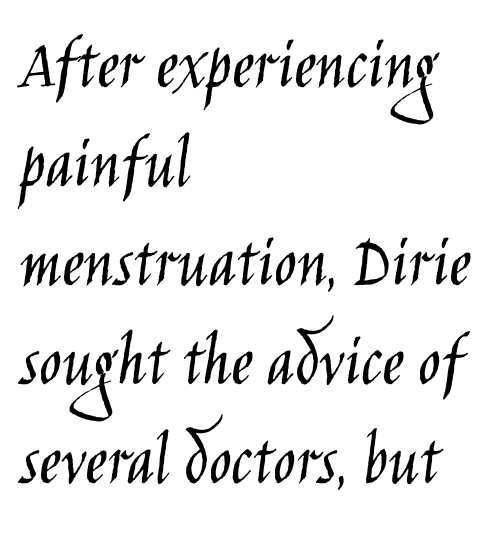
Q: Is the text bold? A: No.
Q: Is the text italic (slanted)? A: Yes.
Q: Is the typeface a serif or a sans-serif typeface? A: Sans-serif.
Q: Is the text underlined? A: No.
Q: How is the paragraph aligned? A: Left-aligned.
Q: Is the spacing between letters normal or unusually wide? A: Normal.
Q: Is the spacing between lines tight, normal or loose? A: Normal.
Q: Width (condensed, normal, or wide)? A: Condensed.
Q: Stroke contrast? A: Low.
Q: x-height? A: Large.
Q: Monospaced? A: No.
